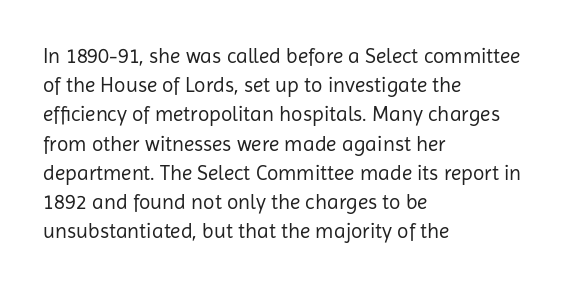
{"italic": "no", "bold": "no", "underline": "no", "align": "left", "line_spacing": "normal", "line_spacing_ratio": 1.39, "letter_spacing": "normal", "letter_spacing_em": 0.0, "glyph_px": 21}
